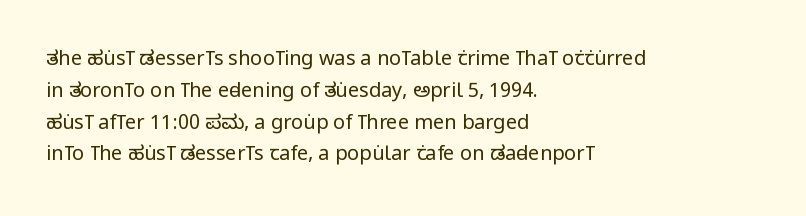
{"italic": "no", "bold": "no", "underline": "no", "align": "left", "line_spacing": "normal", "line_spacing_ratio": 1.59, "letter_spacing": "normal", "letter_spacing_em": 0.0, "glyph_px": 20}
